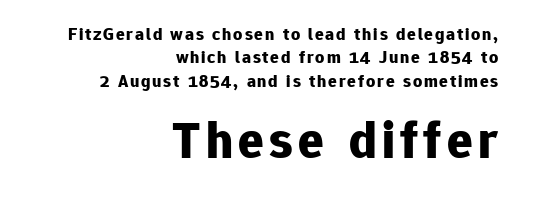
Q: Is the text bold? A: Yes.
Q: Is the text italic (slanted)? A: No, it is upright.
Q: Is the typeface a serif or a sans-serif typeface? A: Sans-serif.
Q: Is the text underlined? A: No.
Q: How is the paragraph aligned? A: Right-aligned.
Q: Is the spacing between lines tight, normal or loose? A: Normal.
Q: Which block of text is set in a larger size, the first (top) or the second (bottom)? A: The second (bottom) one.
Q: Width (condensed, normal, or wide)? A: Normal.
Q: Stroke contrast? A: Low.
Q: x-height? A: Medium.
Q: Monospaced? A: No.
